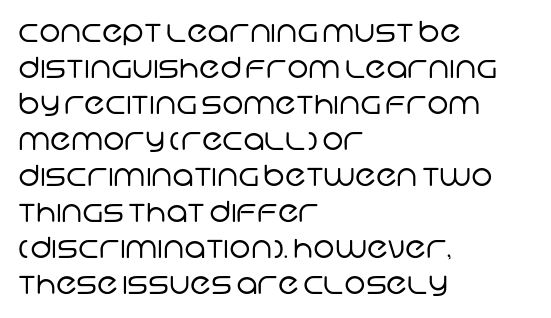
{"serif": "no", "bold": "no", "weight": "regular", "width": "normal", "stroke_contrast": "low", "x_height": "large", "monospaced": "no", "underline": "no", "align": "left", "line_spacing_ratio": 1.24, "letter_spacing": "normal", "letter_spacing_em": 0.0, "glyph_px": 29}
